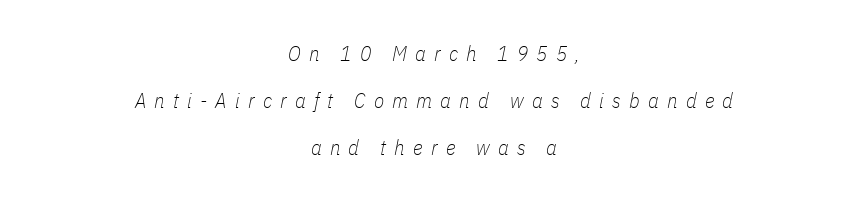
{"italic": "yes", "lean": "right", "slant_degrees": 11, "bold": "no", "underline": "no", "align": "center", "line_spacing": "loose", "line_spacing_ratio": 2.23, "letter_spacing": "wide", "letter_spacing_em": 0.39, "glyph_px": 21}
